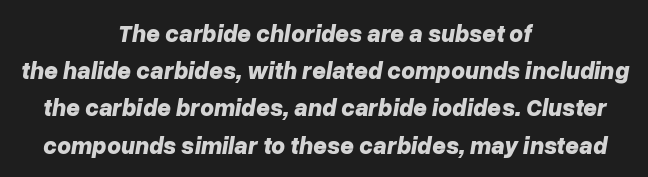
The image shows 24 px bold type, italic (leaning right); set centered, normal line spacing (1.55x), normal letter spacing, not underlined.
